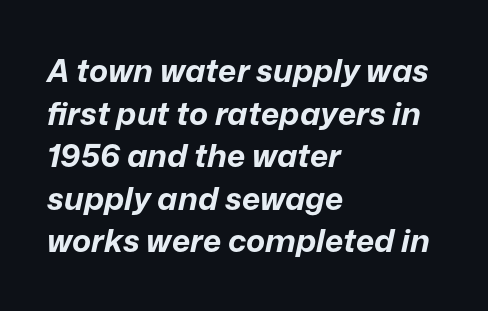
{"italic": "yes", "lean": "right", "slant_degrees": 12, "bold": "yes", "weight": "bold", "width": "normal", "stroke_contrast": "low", "x_height": "medium", "monospaced": "no", "underline": "no", "align": "left", "line_spacing": "normal", "line_spacing_ratio": 1.33, "letter_spacing": "normal", "letter_spacing_em": 0.0, "glyph_px": 32}
